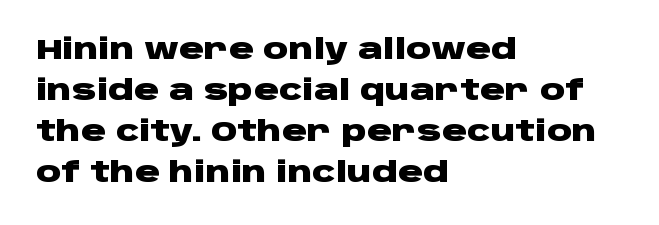
Q: Is the text bold? A: Yes.
Q: Is the text italic (slanted)? A: No, it is upright.
Q: Is the typeface a serif or a sans-serif typeface? A: Sans-serif.
Q: Is the text underlined? A: No.
Q: How is the paragraph aligned? A: Left-aligned.
Q: Is the spacing between letters normal or unusually wide? A: Normal.
Q: Is the spacing between lines tight, normal or loose? A: Normal.
Q: Width (condensed, normal, or wide)? A: Wide.
Q: Stroke contrast? A: Low.
Q: x-height? A: Large.
Q: Monospaced? A: No.
